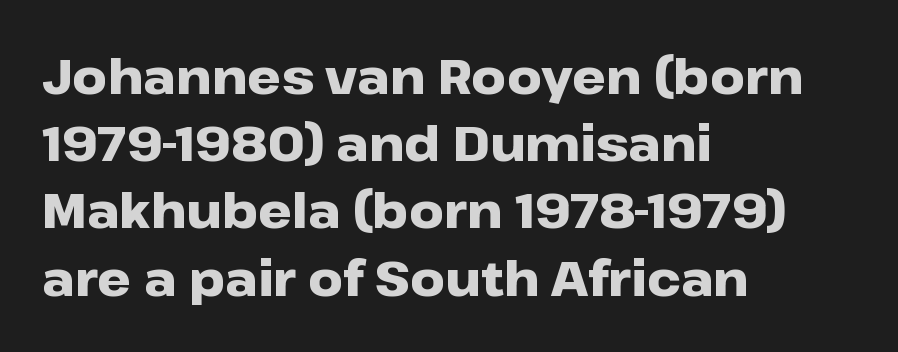
Inter-character spacing is left at the font's built-in metrics. Every stem runs plumb, perpendicular to the baseline. How heavy is the stroke? Heavy — this is a bold. Underlining? Definitely not there. The setting favours the left margin, as ordinary paragraphs usually do. To sum up the face: it is a sans, with no serifs.
